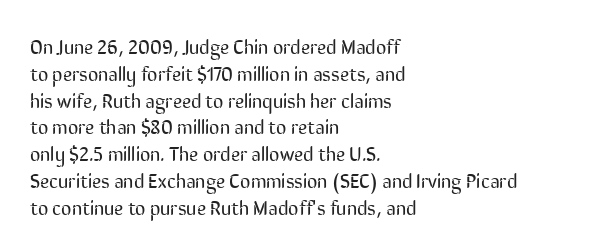
{"italic": "no", "bold": "no", "underline": "no", "align": "left", "line_spacing": "normal", "line_spacing_ratio": 1.34, "letter_spacing": "normal", "letter_spacing_em": 0.0, "glyph_px": 20}
